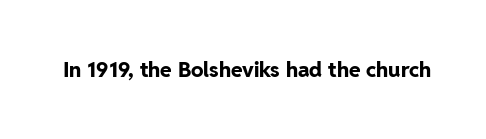
{"italic": "no", "bold": "yes", "underline": "no", "letter_spacing": "normal", "letter_spacing_em": 0.0, "glyph_px": 21}
